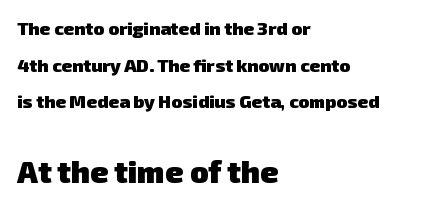
Notice the wide empty band between every row — that's loose leading. The font is running at its bold setting. Varying glyph widths throughout — classic text-font behaviour. The rendering anchors every line to the left-hand side. This is sans-serif lettering, the kind often seen on screens and signage.
